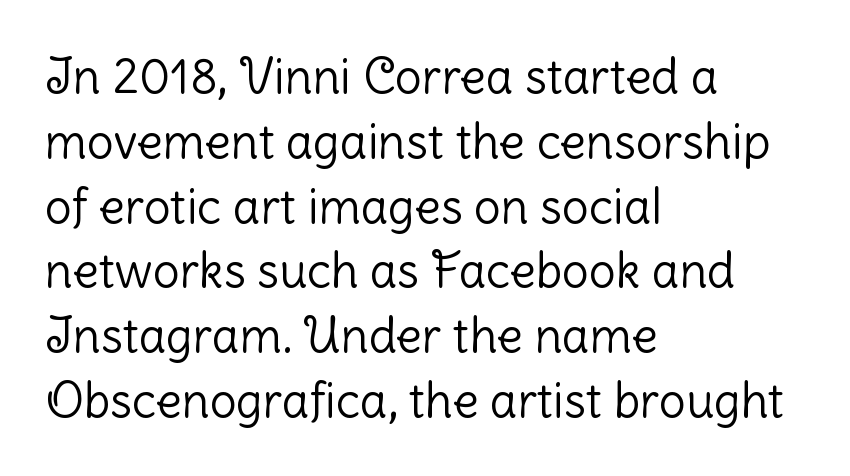
Are there feet on the stems? There aren't — it's a sans. The rendering uses a moderate line-height, typical for paragraphs. Posture: straight, roman, zero tilt. Does the copy run flush right? No — it runs flush left. The space directly below the letters is spotless. Is the letter spacing exaggerated? No — it looks like the ordinary default.
